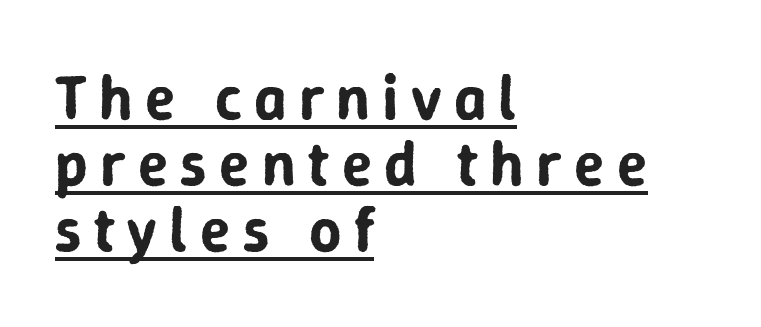
A typographer would call this underscored text. Casual observation: everything's shoved over to the left. Rendered with straight, roman letterforms. Character widths vary here, with narrow letters taking less room than wide ones. A sans-serif font was chosen for this passage. The space between consecutive lines is stingy.
